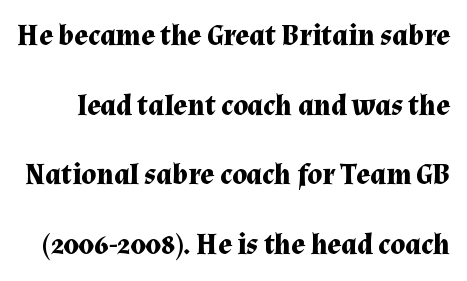
Q: Is the text bold? A: Yes.
Q: Is the text italic (slanted)? A: No, it is upright.
Q: Is the typeface a serif or a sans-serif typeface? A: Serif.
Q: Is the text underlined? A: No.
Q: Is the spacing between letters normal or unusually wide? A: Normal.
Q: Is the spacing between lines tight, normal or loose? A: Loose.
Q: Width (condensed, normal, or wide)? A: Normal.
Q: Stroke contrast? A: Medium.
Q: x-height? A: Medium.
Q: Monospaced? A: No.
